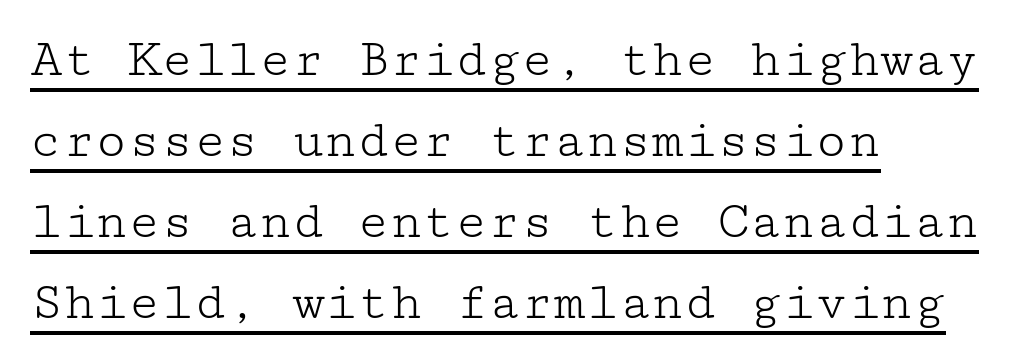
The image shows 54 px light, wide serif type, upright; set left-aligned, normal line spacing (1.5x), normal letter spacing, underlined; low stroke contrast and a medium x-height.
